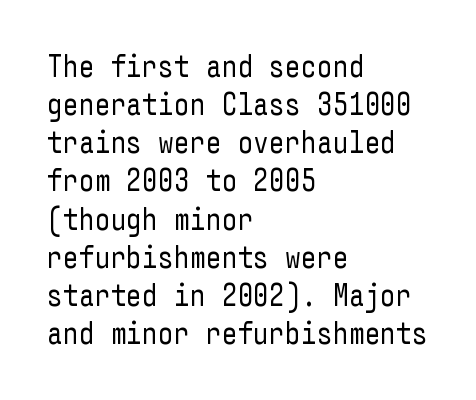
{"serif": "no", "italic": "no", "bold": "no", "weight": "regular", "width": "condensed", "stroke_contrast": "low", "x_height": "medium", "underline": "no", "align": "left", "line_spacing_ratio": 1.23, "letter_spacing": "normal", "letter_spacing_em": 0.0, "glyph_px": 31}
